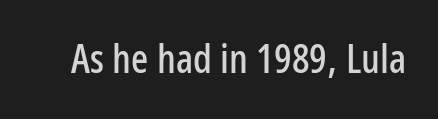
A typesetter would call this zero additional tracking. The rendering uses natural spacing where letterforms have individual widths. No feet cap the strokes, marking this as sans-serif type. These lines were composed using upright roman letters.
